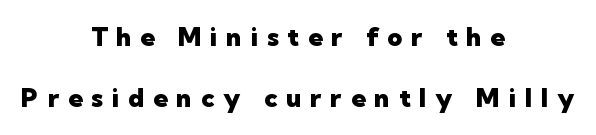
The face used here has the dense, thick strokes of a bold. A typesetter would mark this as roman, not italic. Each new line begins a long way beneath the previous one. The text block is weighted toward neither margin, spreading evenly from the middle. The passage shown is not underscored anywhere. The type is letterspaced generously, with wide tracking.
